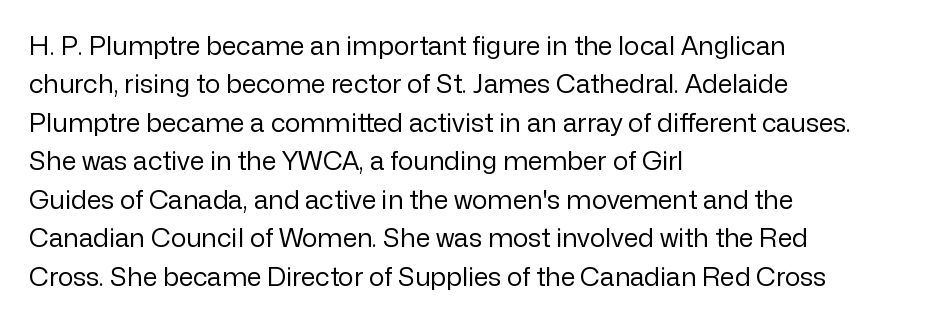
Leftover space on each line is placed entirely after the last word. The font sits on the lighter half of the weight spectrum, regular included. Here the glyphs are tracked normally, forming tight word shapes. Evenly set lines give the paragraph a standard silhouette. The area under the type is left untouched. The letters stand upright; this is a roman face.
